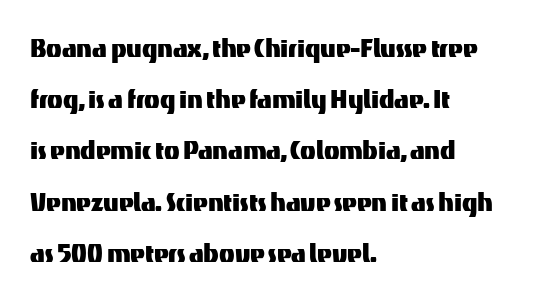
{"serif": "no", "italic": "no", "width": "normal", "stroke_contrast": "medium", "x_height": "medium", "monospaced": "no", "underline": "no", "align": "left", "line_spacing": "normal", "line_spacing_ratio": 1.6, "letter_spacing": "normal", "letter_spacing_em": 0.0, "glyph_px": 32}
